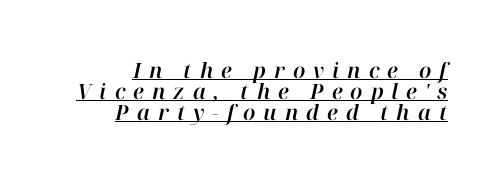
Q: Is the text italic (slanted)? A: Yes, it leans right by about 12 degrees.
Q: Is the text underlined? A: Yes.
Q: How is the paragraph aligned? A: Right-aligned.
Q: Is the spacing between letters normal or unusually wide? A: Unusually wide.
Q: Is the spacing between lines tight, normal or loose? A: Tight.
